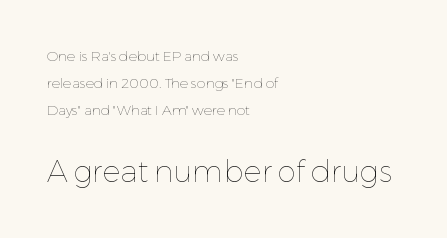
Each row of text sits above clean, open space. Typeset ragged right — the left edge is the straight one. Honestly, the letter spacing is just normal — you wouldn't notice it. This block would shrink considerably if given ordinary leading; it's expanded now. Style check: upright. Varying glyph widths throughout — classic text-font behaviour.
